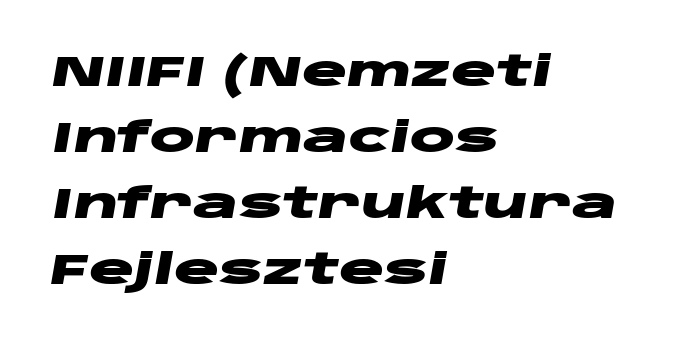
Q: Is the text bold? A: Yes.
Q: Is the text italic (slanted)? A: Yes, it leans right by about 10 degrees.
Q: Is the text underlined? A: No.
Q: How is the paragraph aligned? A: Left-aligned.
Q: Is the spacing between letters normal or unusually wide? A: Normal.
Q: Is the spacing between lines tight, normal or loose? A: Normal.
Q: Width (condensed, normal, or wide)? A: Wide.
Q: Stroke contrast? A: Low.
Q: x-height? A: Large.
Q: Monospaced? A: No.
